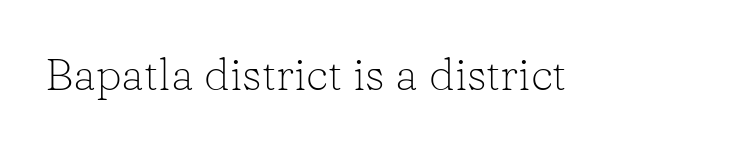
The image shows 45 px light serif type, upright; set normal letter spacing, not underlined; low stroke contrast and a medium x-height.
